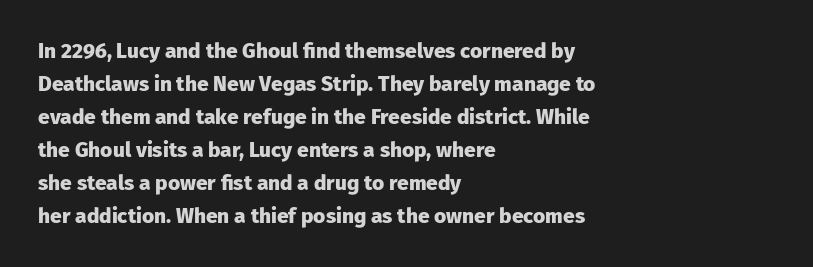
Q: Is the text bold? A: Yes.
Q: Is the text italic (slanted)? A: No, it is upright.
Q: Is the text underlined? A: No.
Q: How is the paragraph aligned? A: Left-aligned.
Q: Is the spacing between letters normal or unusually wide? A: Normal.
Q: Is the spacing between lines tight, normal or loose? A: Normal.
